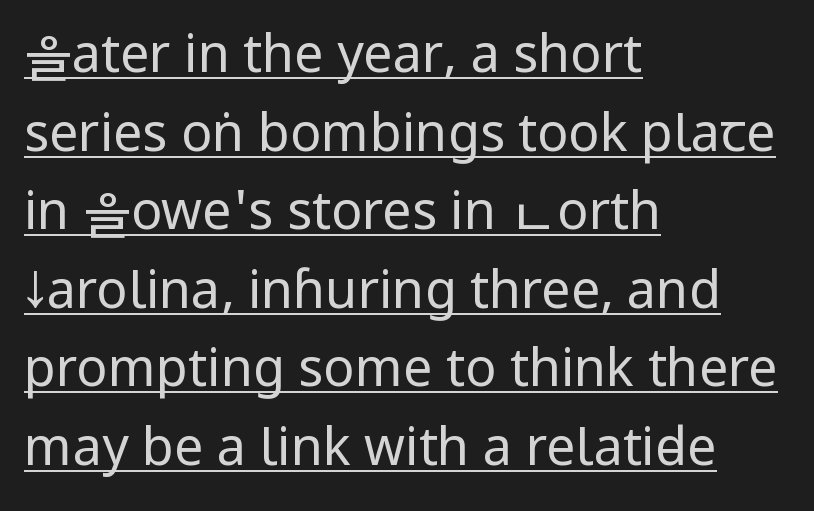
{"serif": "no", "italic": "no", "bold": "no", "weight": "regular", "width": "condensed", "stroke_contrast": "low", "x_height": "large", "monospaced": "no", "underline": "yes", "align": "left", "line_spacing": "normal", "line_spacing_ratio": 1.51, "letter_spacing": "normal", "letter_spacing_em": 0.0, "glyph_px": 52}
